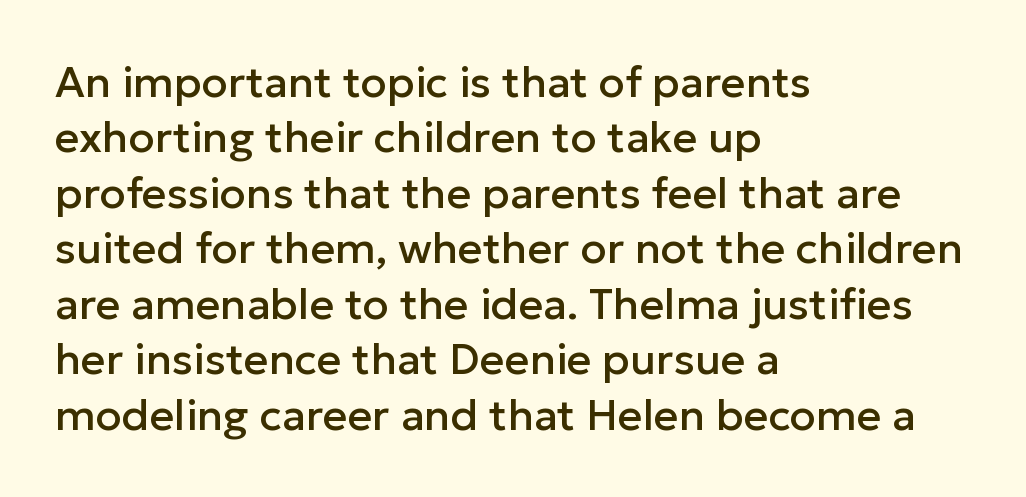
{"serif": "no", "italic": "no", "width": "normal", "stroke_contrast": "low", "x_height": "medium", "monospaced": "no", "underline": "no", "align": "left", "line_spacing": "normal", "line_spacing_ratio": 1.29, "letter_spacing": "normal", "letter_spacing_em": 0.0, "glyph_px": 43}
